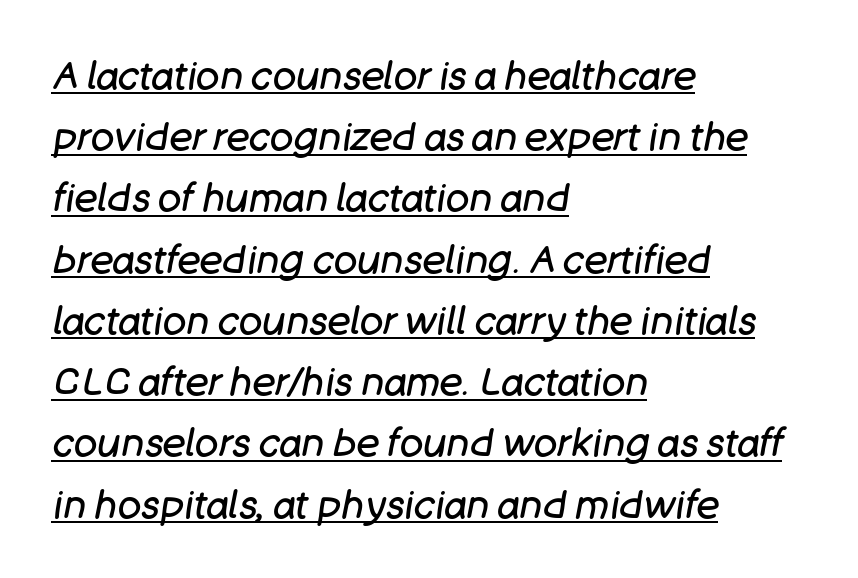
Q: Is the text bold? A: No.
Q: Is the text italic (slanted)? A: Yes, it leans right by about 11 degrees.
Q: Is the text underlined? A: Yes.
Q: How is the paragraph aligned? A: Left-aligned.
Q: Is the spacing between letters normal or unusually wide? A: Normal.
Q: Is the spacing between lines tight, normal or loose? A: Normal.
Q: Width (condensed, normal, or wide)? A: Normal.
Q: Stroke contrast? A: Low.
Q: x-height? A: Large.
Q: Monospaced? A: No.
